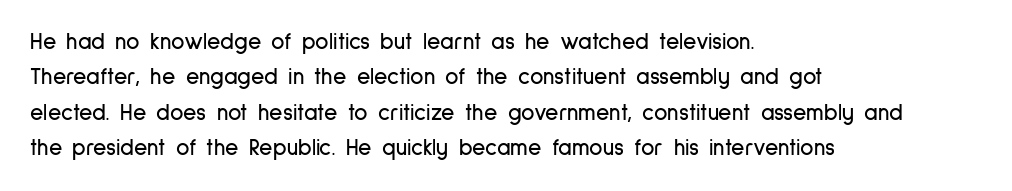
{"italic": "no", "underline": "no", "align": "left", "line_spacing": "normal", "line_spacing_ratio": 1.54, "letter_spacing": "normal", "letter_spacing_em": 0.0, "glyph_px": 23}
